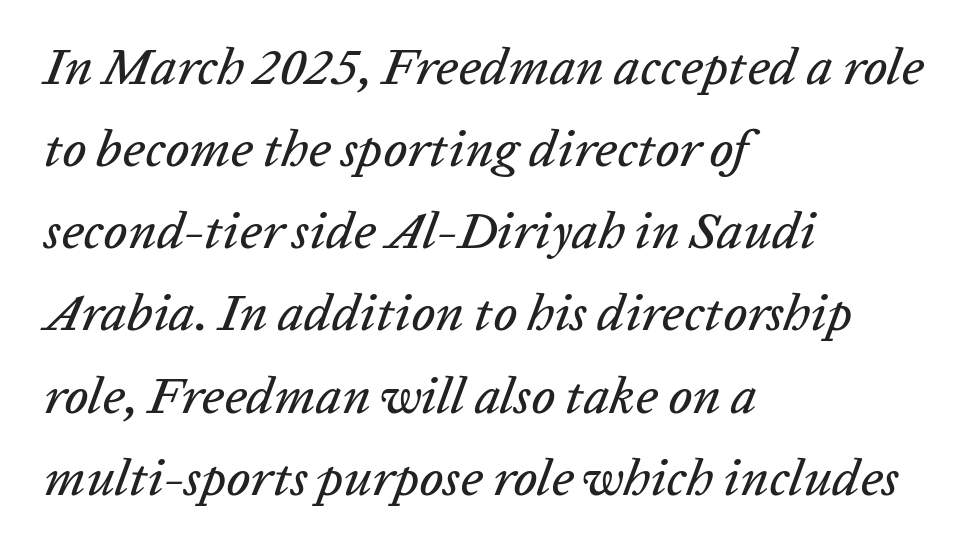
The image shows 52 px text type, italic (leaning right); set left-aligned, normal line spacing (1.58x), normal letter spacing, not underlined; low stroke contrast and a medium x-height.
